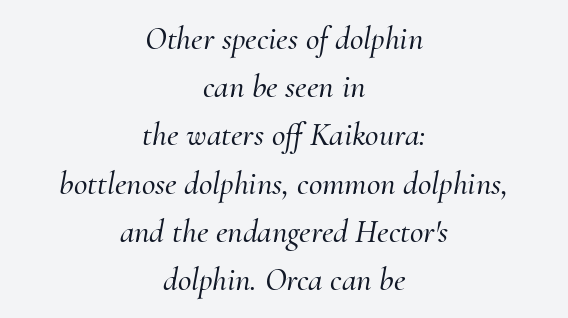
Old-style or modern, the face here clearly has serifs. Rule under the text: the space is simply empty. Letter spacing: default. Is the type slanted? Yes — the strokes lean at a clear angle. Notice how the passage keeps no hard edge, just a central spine.
